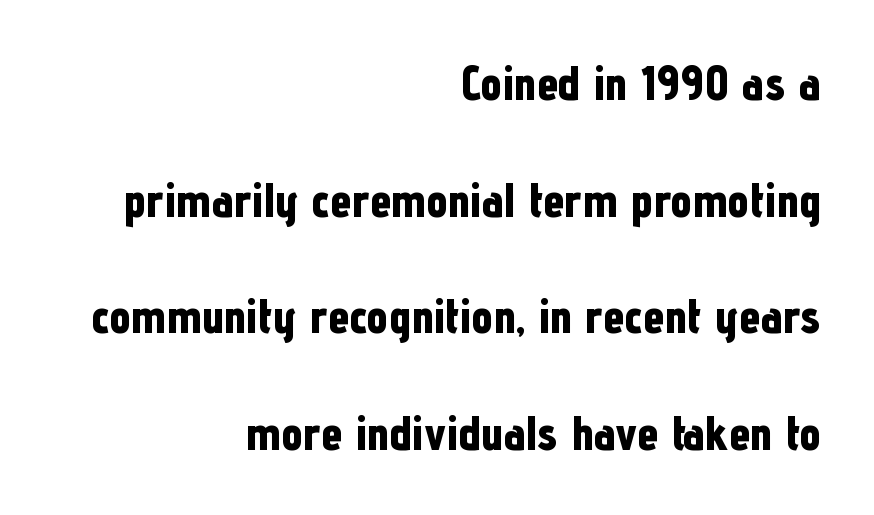
Q: Is the text bold? A: Yes.
Q: Is the text italic (slanted)? A: No, it is upright.
Q: Is the typeface a serif or a sans-serif typeface? A: Sans-serif.
Q: Is the text underlined? A: No.
Q: How is the paragraph aligned? A: Right-aligned.
Q: Is the spacing between letters normal or unusually wide? A: Normal.
Q: Is the spacing between lines tight, normal or loose? A: Loose.
Q: Width (condensed, normal, or wide)? A: Condensed.
Q: Stroke contrast? A: Low.
Q: x-height? A: Medium.
Q: Monospaced? A: No.
